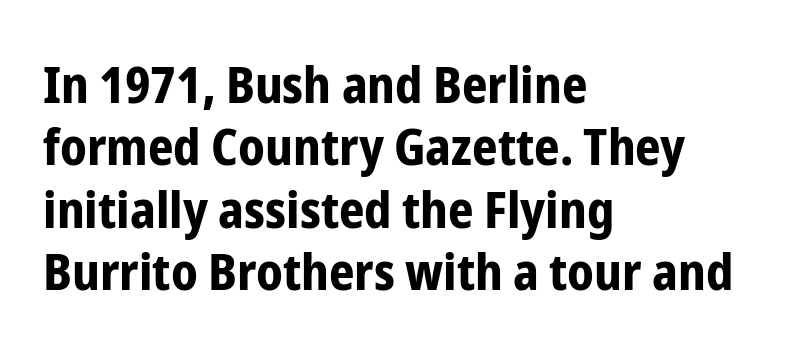
The image shows 50 px bold, condensed sans-serif type, upright; set left-aligned, normal line spacing (1.25x), normal letter spacing, not underlined; low stroke contrast and a medium x-height.
